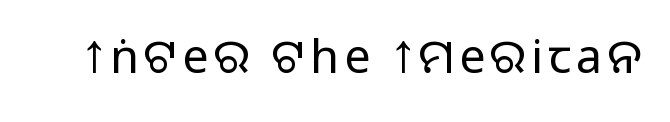
A typesetter would label this face a sans. Spacing verdict: proportional, widths tailored to each character. Compared with a typical body face, this is equally light or lighter still. Every stem runs plumb, perpendicular to the baseline. Any mark beneath the type? The region is blank.
